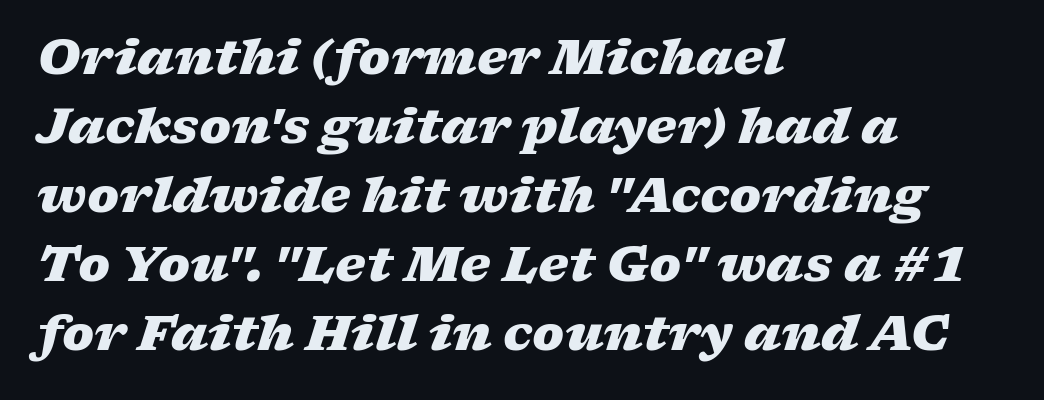
{"italic": "yes", "lean": "right", "slant_degrees": 17, "bold": "yes", "weight": "heavy", "width": "wide", "stroke_contrast": "low", "x_height": "medium", "monospaced": "no", "underline": "no", "align": "left", "line_spacing": "normal", "line_spacing_ratio": 1.44, "letter_spacing": "normal", "letter_spacing_em": 0.0, "glyph_px": 48}
